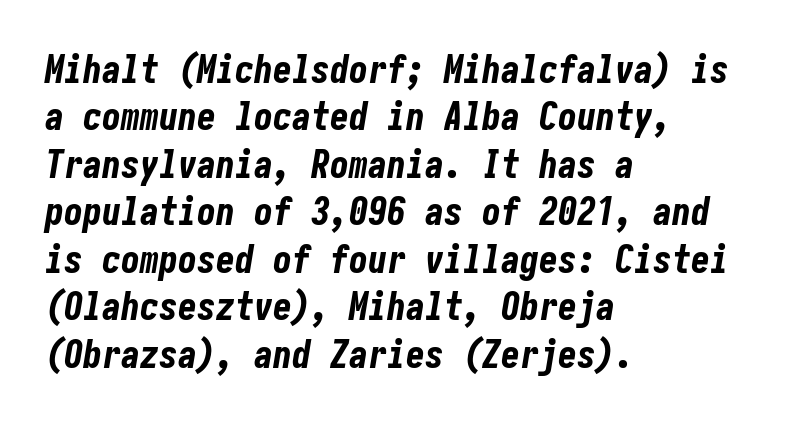
The image shows 38 px bold, condensed type, italic (leaning right); set left-aligned, normal line spacing (1.25x), normal letter spacing, not underlined; low stroke contrast and a medium x-height.
